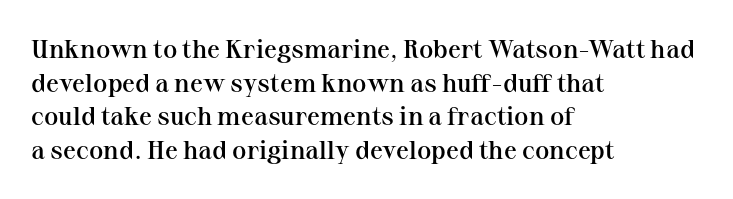
{"italic": "no", "bold": "semi", "underline": "no", "align": "left", "line_spacing": "normal", "line_spacing_ratio": 1.29, "letter_spacing": "normal", "letter_spacing_em": 0.0, "glyph_px": 26}
